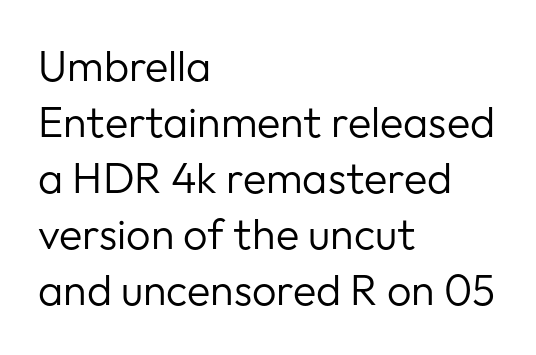
Q: Is the text bold? A: No.
Q: Is the text italic (slanted)? A: No, it is upright.
Q: Is the typeface a serif or a sans-serif typeface? A: Sans-serif.
Q: Is the text underlined? A: No.
Q: How is the paragraph aligned? A: Left-aligned.
Q: Is the spacing between letters normal or unusually wide? A: Normal.
Q: Is the spacing between lines tight, normal or loose? A: Normal.
Q: Width (condensed, normal, or wide)? A: Normal.
Q: Stroke contrast? A: Low.
Q: x-height? A: Medium.
Q: Monospaced? A: No.
